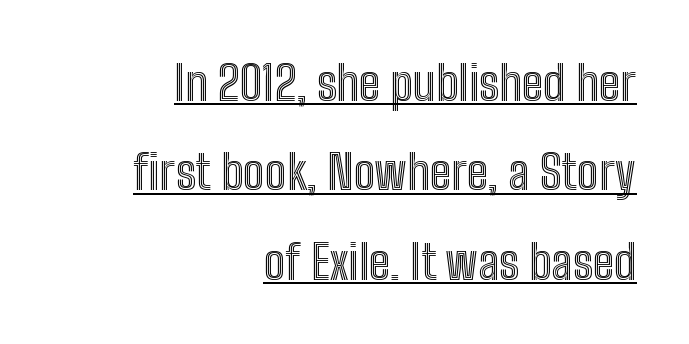
The image shows 48 px condensed type, upright; set right-aligned, line spacing 1.86x, normal letter spacing, underlined; a medium x-height.
